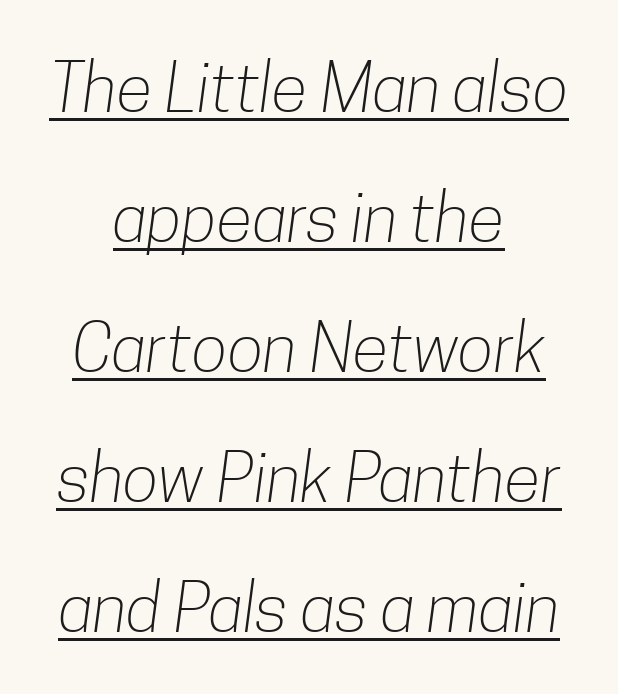
The block of text is sparse from top to bottom, with ample space between rows. The weight tops out at a normal text grade. The rendering positions every line midway between the sides. Does the type have serifs? No, each stem ends abruptly.
